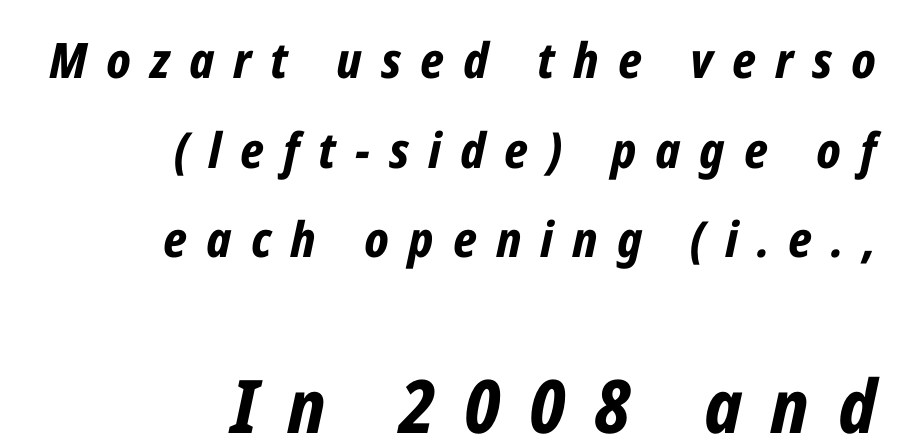
{"italic": "yes", "lean": "right", "slant_degrees": 12, "bold": "yes", "weight": "bold", "width": "condensed", "stroke_contrast": "low", "x_height": "medium", "monospaced": "no", "underline": "no", "align": "right", "line_spacing_ratio": 1.83, "letter_spacing": "wide", "letter_spacing_em": 0.39, "larger_block": "second", "size_ratio": 1.51, "glyph_px": 74}
